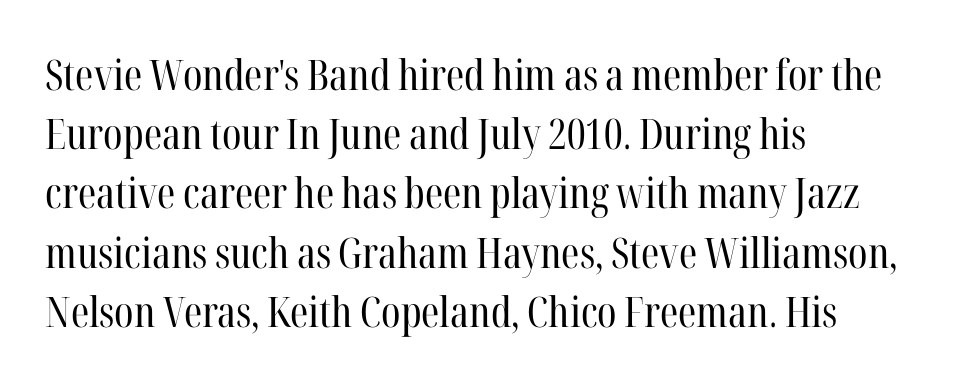
Characters follow at the spacing the type designer built in. A light-to-regular cut is what we see here. Think of a printed novel: that variable character pitch is what you see here. The compositor pushed each line to the left boundary. A serif font was chosen for this passage. Honestly, the row spacing looks completely unremarkable.
